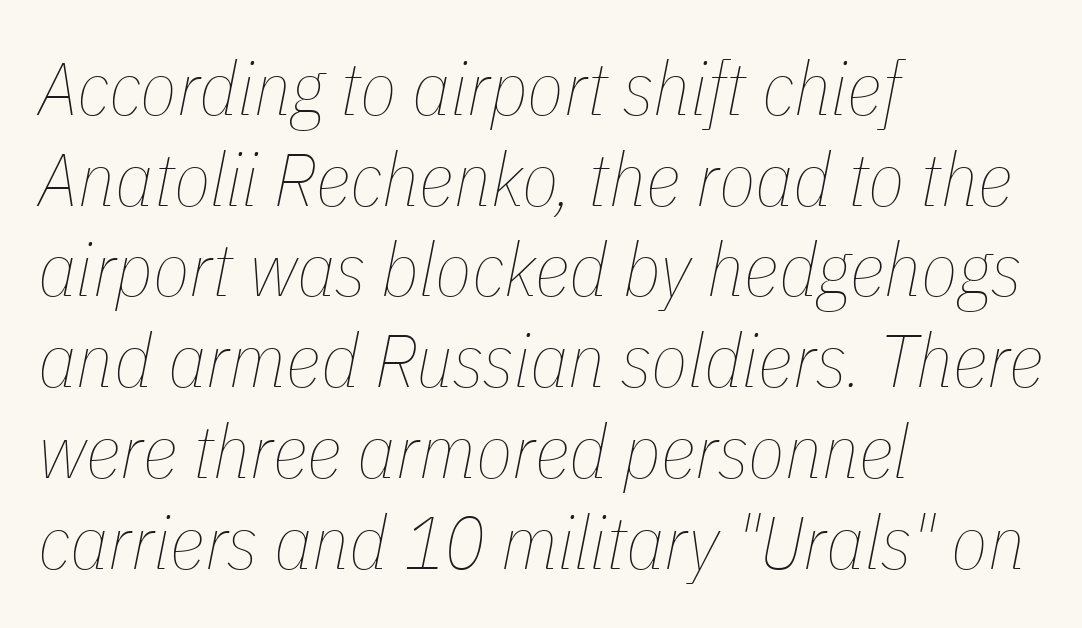
The image shows 75 px thin, condensed type, italic (leaning right); set left-aligned, line spacing 1.21x, normal letter spacing, not underlined; low stroke contrast and a medium x-height.
